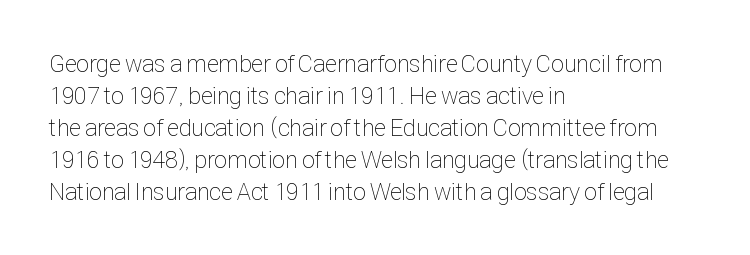
Q: Is the text bold? A: No.
Q: Is the text italic (slanted)? A: No, it is upright.
Q: Is the text underlined? A: No.
Q: How is the paragraph aligned? A: Left-aligned.
Q: Is the spacing between letters normal or unusually wide? A: Normal.
Q: Is the spacing between lines tight, normal or loose? A: Normal.
